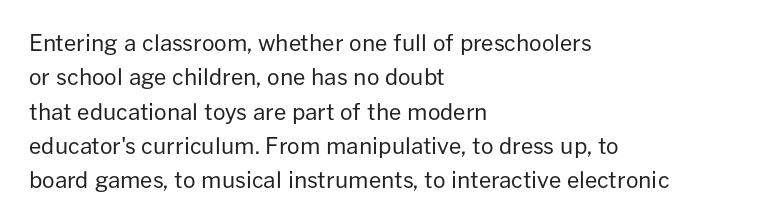
{"italic": "no", "bold": "no", "underline": "no", "align": "left", "line_spacing": "normal", "line_spacing_ratio": 1.56, "letter_spacing": "normal", "letter_spacing_em": 0.0, "glyph_px": 22}
